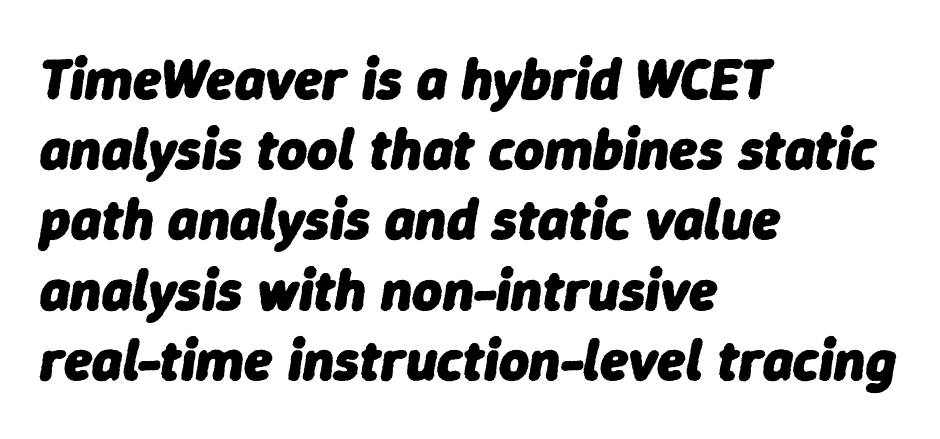
Q: Is the text bold? A: Yes.
Q: Is the text italic (slanted)? A: Yes, it leans right by about 9 degrees.
Q: Is the text underlined? A: No.
Q: How is the paragraph aligned? A: Left-aligned.
Q: Is the spacing between letters normal or unusually wide? A: Normal.
Q: Width (condensed, normal, or wide)? A: Normal.
Q: Stroke contrast? A: Low.
Q: x-height? A: Medium.
Q: Monospaced? A: No.
